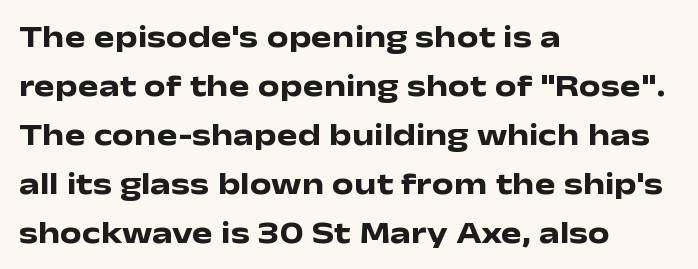
The image shows 31 px heavy, wide sans-serif type, upright; set left-aligned, normal line spacing (1.58x), normal letter spacing, not underlined; low stroke contrast and a medium x-height.
